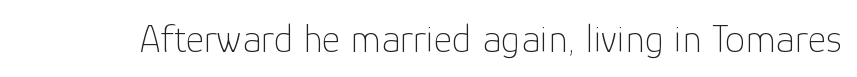
The image shows 40 px thin sans-serif type, upright; set normal letter spacing, not underlined; low stroke contrast and a medium x-height.
